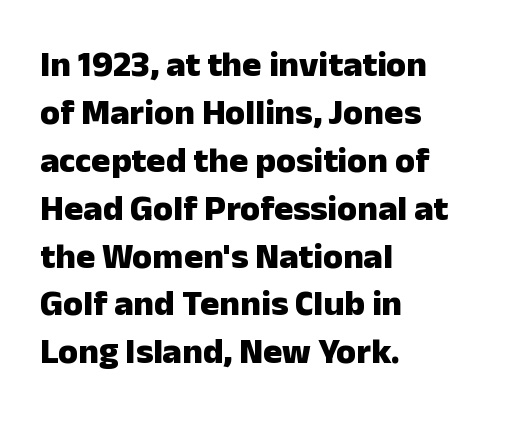
Q: Is the text bold? A: Yes.
Q: Is the text italic (slanted)? A: No, it is upright.
Q: Is the typeface a serif or a sans-serif typeface? A: Sans-serif.
Q: Is the text underlined? A: No.
Q: How is the paragraph aligned? A: Left-aligned.
Q: Is the spacing between letters normal or unusually wide? A: Normal.
Q: Is the spacing between lines tight, normal or loose? A: Normal.
Q: Width (condensed, normal, or wide)? A: Normal.
Q: Stroke contrast? A: Low.
Q: x-height? A: Medium.
Q: Monospaced? A: No.
